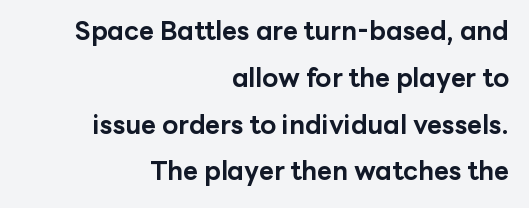
Q: Is the text bold? A: Yes.
Q: Is the text italic (slanted)? A: No, it is upright.
Q: Is the text underlined? A: No.
Q: How is the paragraph aligned? A: Right-aligned.
Q: Is the spacing between letters normal or unusually wide? A: Normal.
